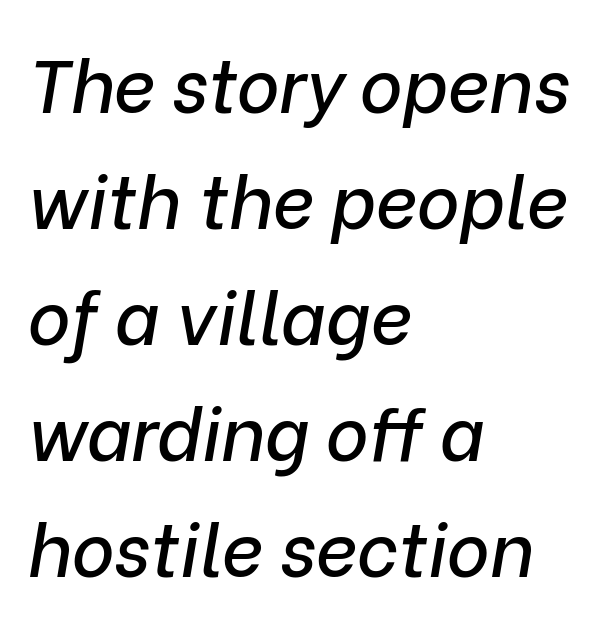
Q: Is the text italic (slanted)? A: Yes, it leans right by about 9 degrees.
Q: Is the text underlined? A: No.
Q: How is the paragraph aligned? A: Left-aligned.
Q: Is the spacing between letters normal or unusually wide? A: Normal.
Q: Is the spacing between lines tight, normal or loose? A: Normal.
Q: Width (condensed, normal, or wide)? A: Normal.
Q: Stroke contrast? A: Low.
Q: x-height? A: Medium.
Q: Monospaced? A: No.
